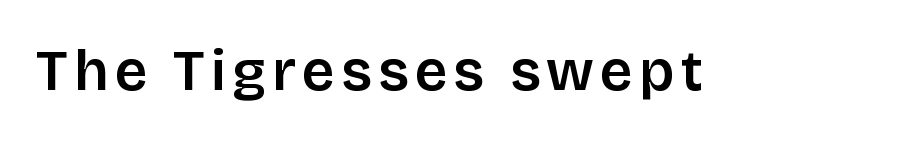
{"serif": "no", "italic": "no", "width": "normal", "stroke_contrast": "low", "x_height": "large", "monospaced": "no", "underline": "no", "glyph_px": 57}
